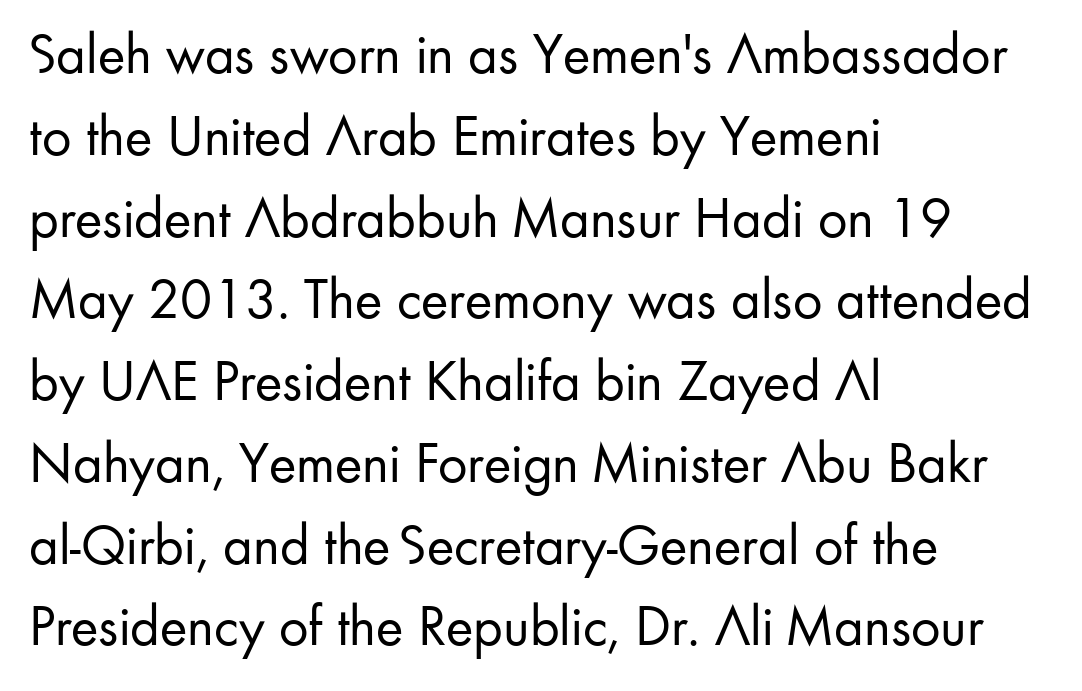
The image shows 58 px regular-weight sans-serif type, upright; set left-aligned, normal line spacing (1.41x), normal letter spacing, not underlined; low stroke contrast and a small x-height.
